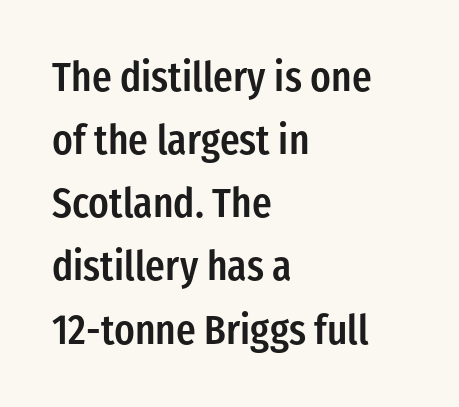
The image shows 41 px semibold, condensed sans-serif type, upright; set left-aligned, normal line spacing (1.54x), normal letter spacing, not underlined; low stroke contrast and a medium x-height.
